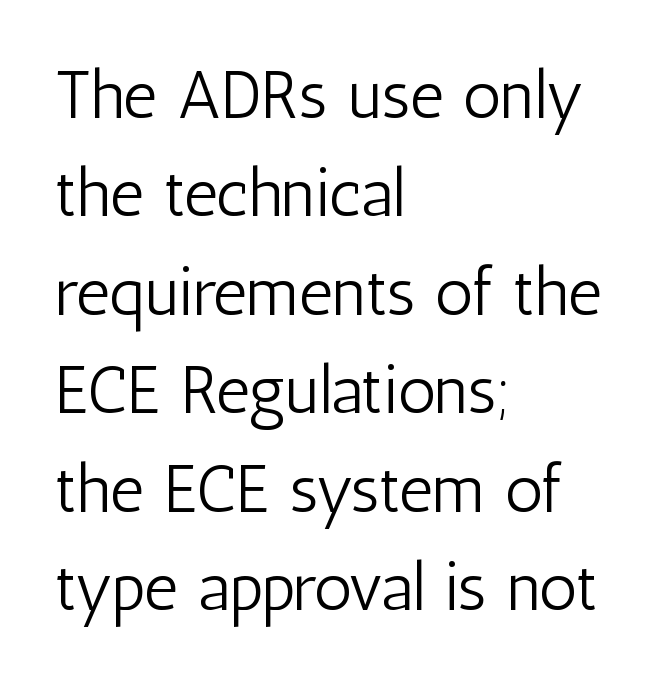
The image shows 67 px light, condensed sans-serif type, upright; set left-aligned, normal line spacing (1.47x), normal letter spacing, not underlined; low stroke contrast and a medium x-height.
